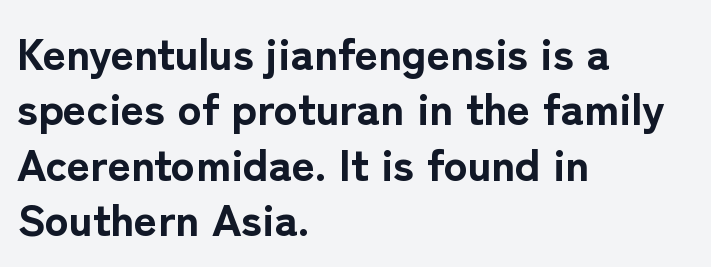
The image shows 45 px bold sans-serif type, upright; set left-aligned, line spacing 1.23x, normal letter spacing, not underlined; low stroke contrast and a medium x-height.
